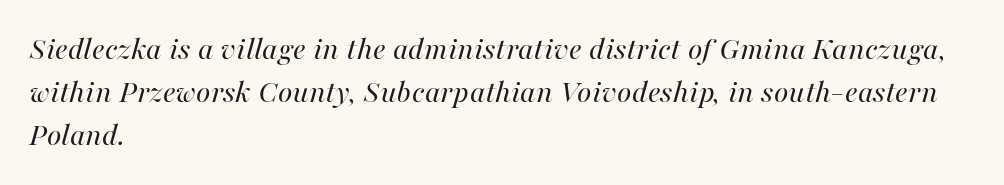
The image shows 33 px regular-weight type, italic (leaning right); set left-aligned, normal line spacing (1.3x), normal letter spacing, not underlined; high stroke contrast and a medium x-height.
